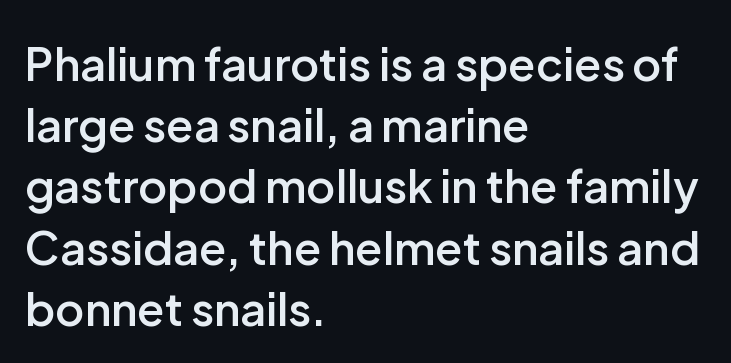
The paragraph has a hard left edge and a soft right edge. Regular leading. Characters remain perfectly vertical along every line. Default kerning and tracking; the words read as compact shapes. Descender tails drop into unmarked territory. The passage shown is typed in a proportional face where columns would drift.
